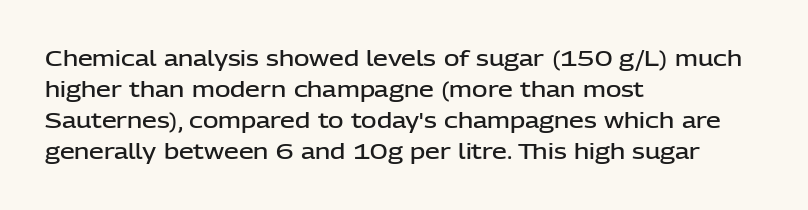
{"italic": "no", "bold": "semi", "underline": "no", "align": "left", "line_spacing": "normal", "line_spacing_ratio": 1.48, "letter_spacing": "normal", "letter_spacing_em": 0.0, "glyph_px": 21}
